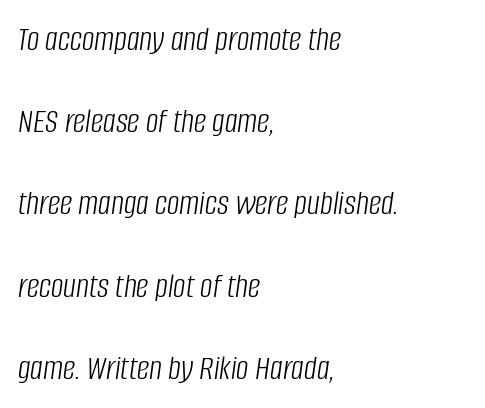
The letters advance in unequal steps, a hallmark of proportional type. The paragraph has a hard left edge and a soft right edge. The typeface has the unassuming heft of standard copy or less. A typesetter would mark this as italic.
